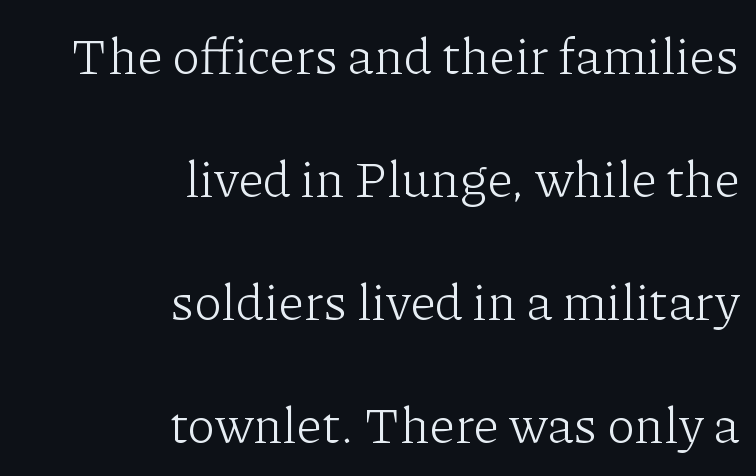
The image shows 51 px light serif type, upright; set right-aligned, loose line spacing (2.41x), normal letter spacing, not underlined; low stroke contrast and a medium x-height.
